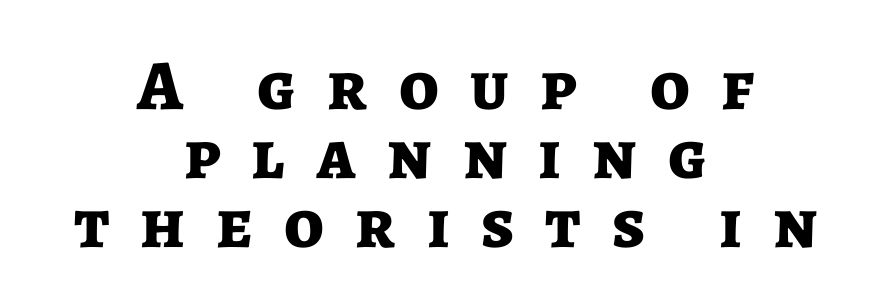
{"serif": "no", "italic": "no", "bold": "yes", "weight": "bold", "width": "normal", "stroke_contrast": "low", "x_height": "medium", "monospaced": "no", "underline": "no", "align": "center", "line_spacing": "tight", "line_spacing_ratio": 0.97, "letter_spacing": "wide", "letter_spacing_em": 0.44, "glyph_px": 71}
